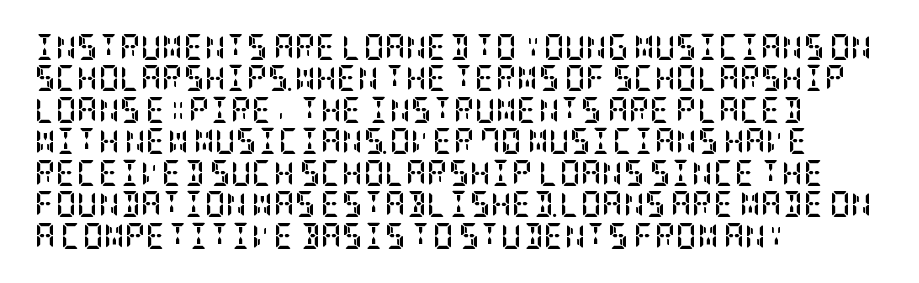
Q: Is the text bold? A: Yes.
Q: Is the text italic (slanted)? A: No, it is upright.
Q: Is the text underlined? A: No.
Q: How is the paragraph aligned? A: Left-aligned.
Q: Is the spacing between letters normal or unusually wide? A: Normal.
